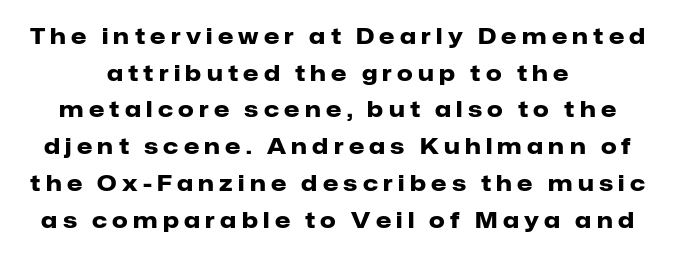
Both edges are ragged and mirror each other, which tells us the setting is centered. Evenly set lines give the paragraph a standard silhouette. Is the type bold? Yes — the strokes are clearly thick and heavy. Tracking value appears strongly positive — letters spread wide. Any mark beneath the type? The region is blank.
